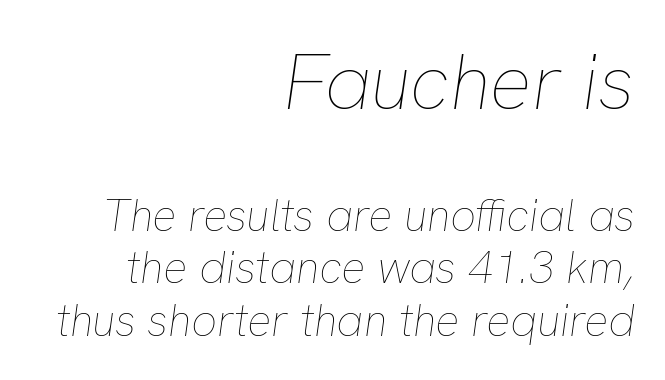
The image shows 79 px thin type, italic (leaning right); set right-aligned, line spacing 1.17x, normal letter spacing, not underlined; the first (top) block is 1.76x larger; low stroke contrast and a medium x-height.
